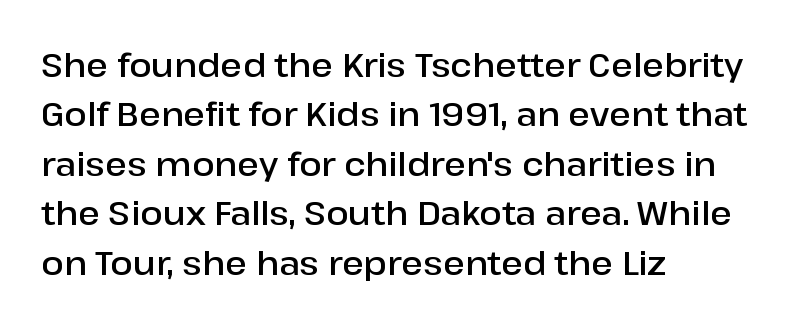
The image shows 33 px semibold sans-serif type, upright; set left-aligned, normal line spacing (1.5x), normal letter spacing, not underlined; low stroke contrast and a medium x-height.
